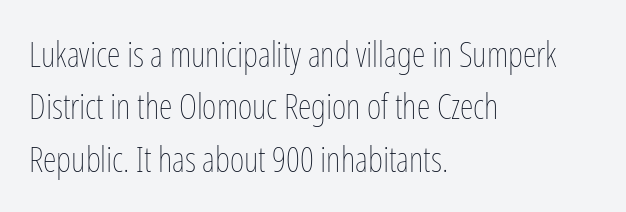
Q: Is the text bold? A: No.
Q: Is the text italic (slanted)? A: No, it is upright.
Q: Is the text underlined? A: No.
Q: How is the paragraph aligned? A: Left-aligned.
Q: Is the spacing between letters normal or unusually wide? A: Normal.
Q: Is the spacing between lines tight, normal or loose? A: Normal.
Q: Width (condensed, normal, or wide)? A: Condensed.
Q: Stroke contrast? A: Low.
Q: x-height? A: Medium.
Q: Monospaced? A: No.
